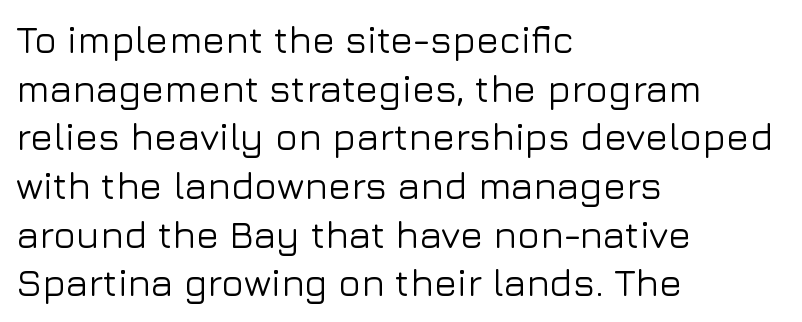
The image shows 38 px sans-serif type, upright; set left-aligned, normal line spacing (1.28x), normal letter spacing, not underlined; low stroke contrast and a medium x-height.
